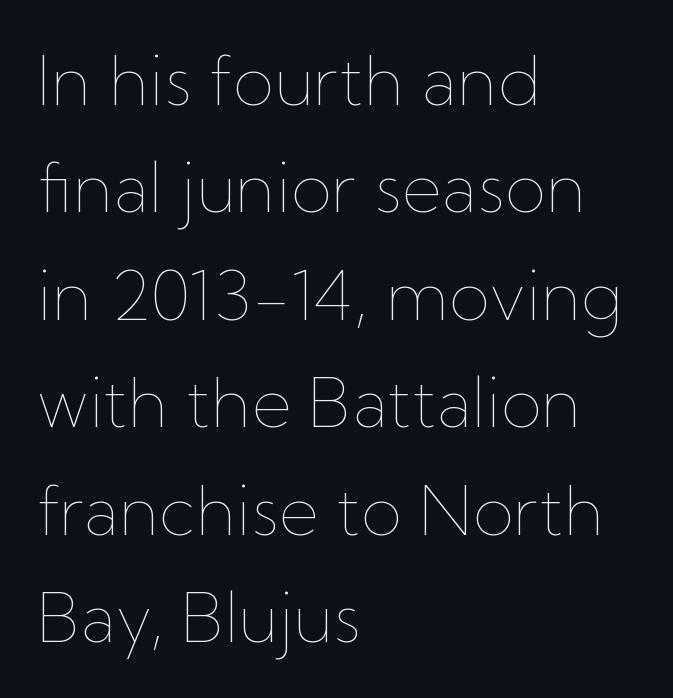
Q: Is the text bold? A: No.
Q: Is the text italic (slanted)? A: No, it is upright.
Q: Is the text underlined? A: No.
Q: How is the paragraph aligned? A: Left-aligned.
Q: Is the spacing between letters normal or unusually wide? A: Normal.
Q: Is the spacing between lines tight, normal or loose? A: Normal.
Q: Width (condensed, normal, or wide)? A: Normal.
Q: Stroke contrast? A: Low.
Q: x-height? A: Medium.
Q: Monospaced? A: No.
